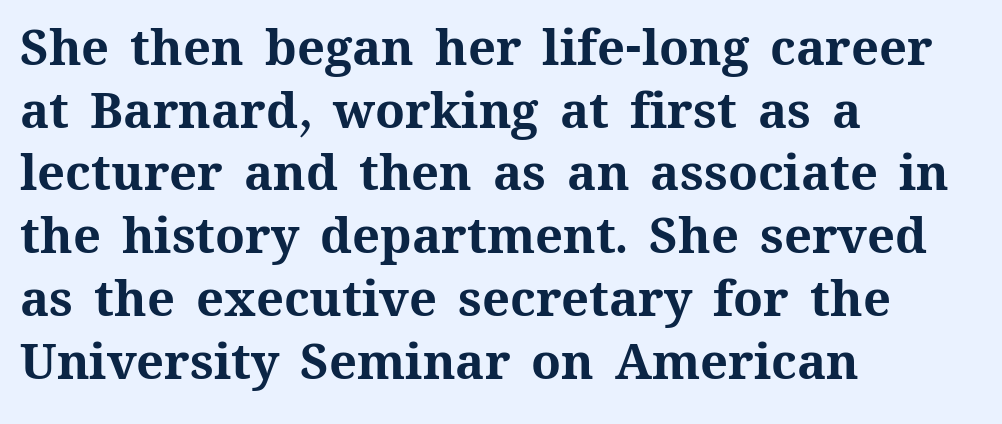
{"italic": "no", "bold": "yes", "weight": "bold", "width": "normal", "stroke_contrast": "medium", "x_height": "medium", "monospaced": "no", "underline": "no", "align": "left", "line_spacing": "normal", "line_spacing_ratio": 1.28, "letter_spacing": "normal", "letter_spacing_em": 0.0, "glyph_px": 49}
